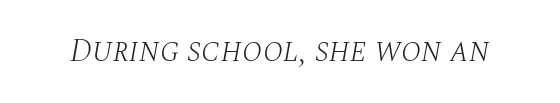
{"serif": "yes", "italic": "yes", "lean": "right", "slant_degrees": 10, "bold": "no", "weight": "light", "width": "normal", "stroke_contrast": "medium", "x_height": "large", "monospaced": "no", "underline": "no", "letter_spacing": "normal", "letter_spacing_em": 0.0, "glyph_px": 33}
